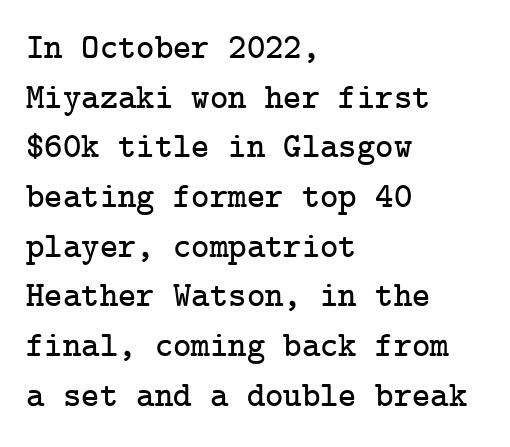
Q: Is the text italic (slanted)? A: No, it is upright.
Q: Is the typeface a serif or a sans-serif typeface? A: Serif.
Q: Is the text underlined? A: No.
Q: How is the paragraph aligned? A: Left-aligned.
Q: Is the spacing between letters normal or unusually wide? A: Normal.
Q: Is the spacing between lines tight, normal or loose? A: Normal.
Q: Width (condensed, normal, or wide)? A: Normal.
Q: Stroke contrast? A: Low.
Q: x-height? A: Medium.
